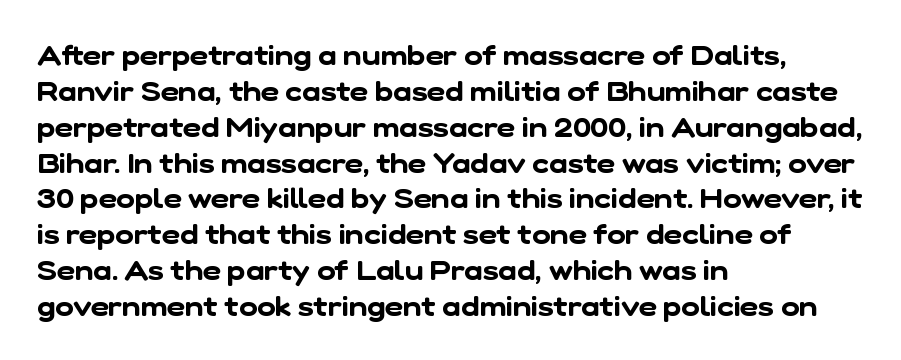
{"serif": "no", "width": "normal", "stroke_contrast": "low", "x_height": "medium", "monospaced": "no", "underline": "no", "align": "left", "line_spacing": "normal", "line_spacing_ratio": 1.28, "letter_spacing": "normal", "letter_spacing_em": 0.0, "glyph_px": 28}
